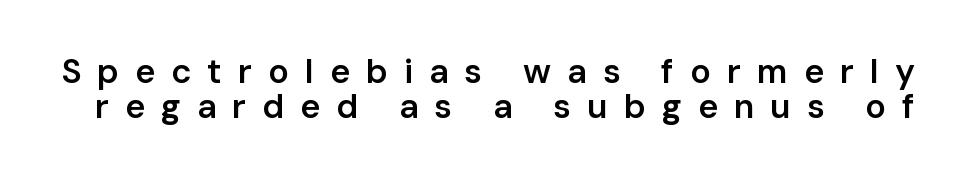
The image shows 34 px semibold sans-serif type, upright; set tight line spacing (1.04x), unusually wide letter spacing (+0.47 em), not underlined; low stroke contrast and a medium x-height.
